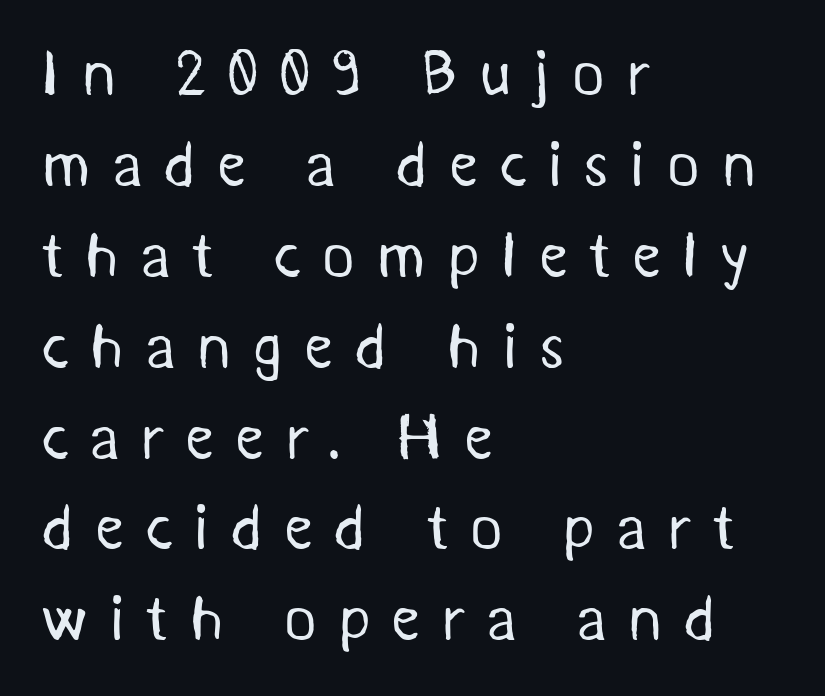
Q: Is the text bold? A: No.
Q: Is the typeface a serif or a sans-serif typeface? A: Sans-serif.
Q: Is the text underlined? A: No.
Q: How is the paragraph aligned? A: Left-aligned.
Q: Is the spacing between letters normal or unusually wide? A: Unusually wide.
Q: Is the spacing between lines tight, normal or loose? A: Normal.
Q: Width (condensed, normal, or wide)? A: Normal.
Q: Stroke contrast? A: Medium.
Q: x-height? A: Medium.
Q: Monospaced? A: No.
